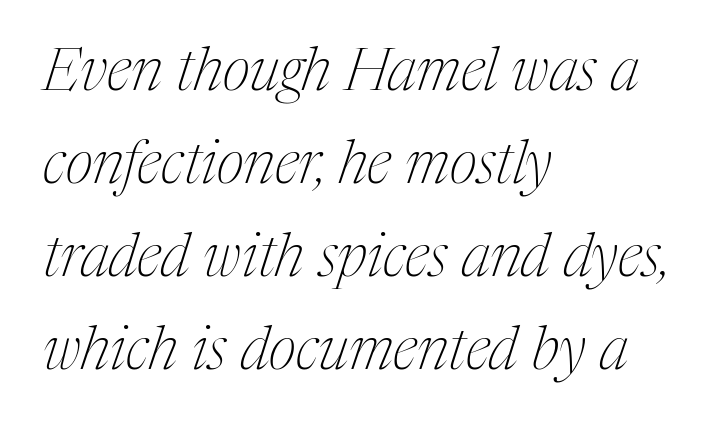
Q: Is the text bold? A: No.
Q: Is the text italic (slanted)? A: Yes, it leans right by about 17 degrees.
Q: Is the typeface a serif or a sans-serif typeface? A: Serif.
Q: Is the text underlined? A: No.
Q: How is the paragraph aligned? A: Left-aligned.
Q: Is the spacing between letters normal or unusually wide? A: Normal.
Q: Is the spacing between lines tight, normal or loose? A: Normal.
Q: Width (condensed, normal, or wide)? A: Condensed.
Q: Stroke contrast? A: Medium.
Q: x-height? A: Medium.
Q: Monospaced? A: No.
